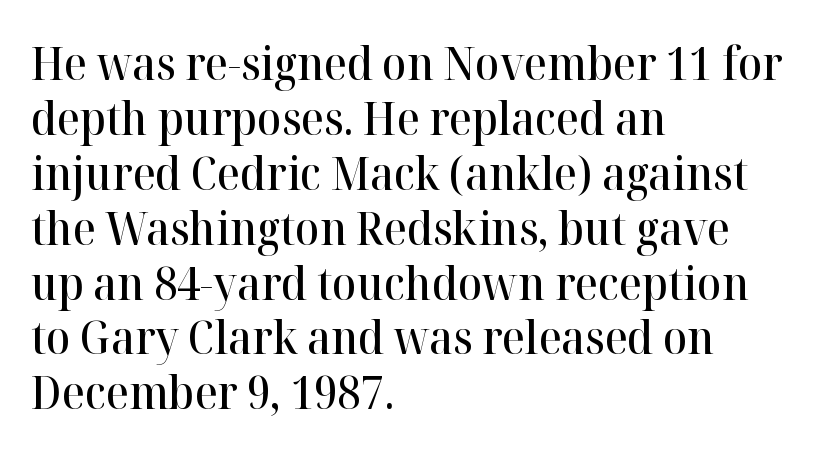
Casual observation: everything's shoved over to the left. Upright lettering throughout. Look at the stroke-to-counter ratio: somewhat heavy, a semibold. The face used here is proportionally spaced, like ordinary book or web type. I'd call this a serif setting — the letters wear small feet. Students, note that the glyphs here touch the page at normal intervals.
